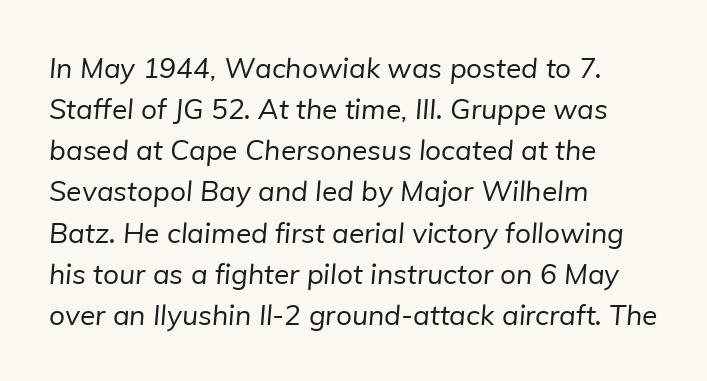
Q: Is the text bold? A: No.
Q: Is the typeface a serif or a sans-serif typeface? A: Sans-serif.
Q: Is the text underlined? A: No.
Q: How is the paragraph aligned? A: Left-aligned.
Q: Is the spacing between letters normal or unusually wide? A: Normal.
Q: Is the spacing between lines tight, normal or loose? A: Normal.
Q: Width (condensed, normal, or wide)? A: Normal.
Q: Stroke contrast? A: Low.
Q: x-height? A: Medium.
Q: Monospaced? A: No.
